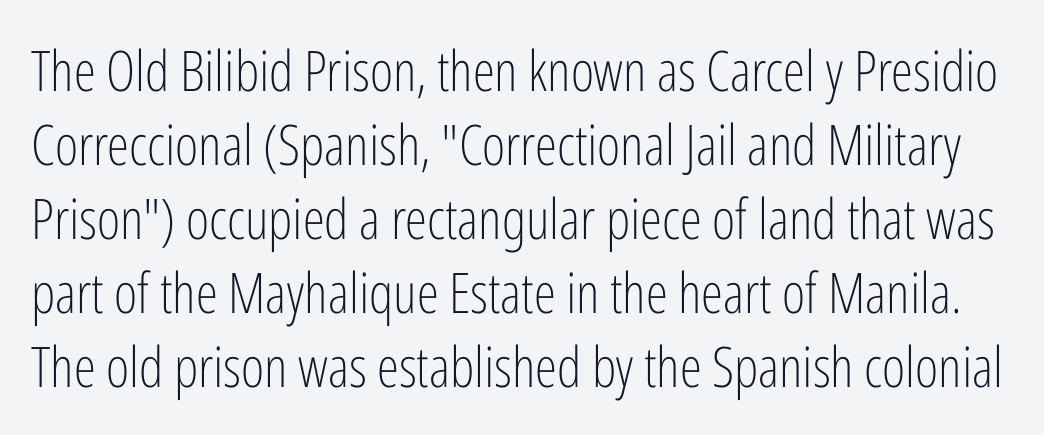
Q: Is the text bold? A: No.
Q: Is the text italic (slanted)? A: No, it is upright.
Q: Is the typeface a serif or a sans-serif typeface? A: Sans-serif.
Q: Is the text underlined? A: No.
Q: Is the spacing between letters normal or unusually wide? A: Normal.
Q: Is the spacing between lines tight, normal or loose? A: Normal.
Q: Width (condensed, normal, or wide)? A: Condensed.
Q: Stroke contrast? A: Low.
Q: x-height? A: Medium.
Q: Monospaced? A: No.
